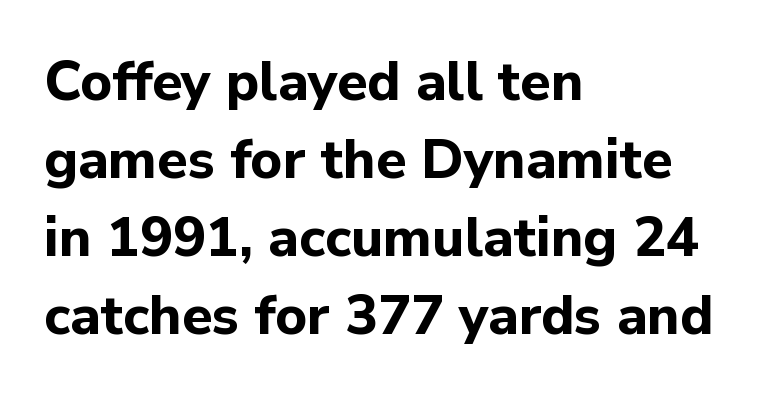
{"serif": "no", "italic": "no", "bold": "yes", "weight": "bold", "width": "normal", "stroke_contrast": "low", "x_height": "medium", "monospaced": "no", "underline": "no", "align": "left", "line_spacing": "normal", "line_spacing_ratio": 1.42, "letter_spacing": "normal", "letter_spacing_em": 0.0, "glyph_px": 55}
